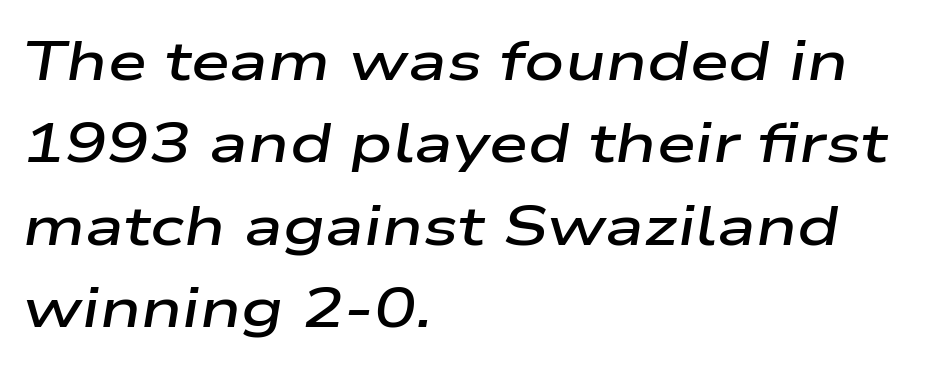
The image shows 56 px semibold, wide type, italic (leaning right); set left-aligned, normal line spacing (1.47x), normal letter spacing, not underlined; low stroke contrast and a medium x-height.
